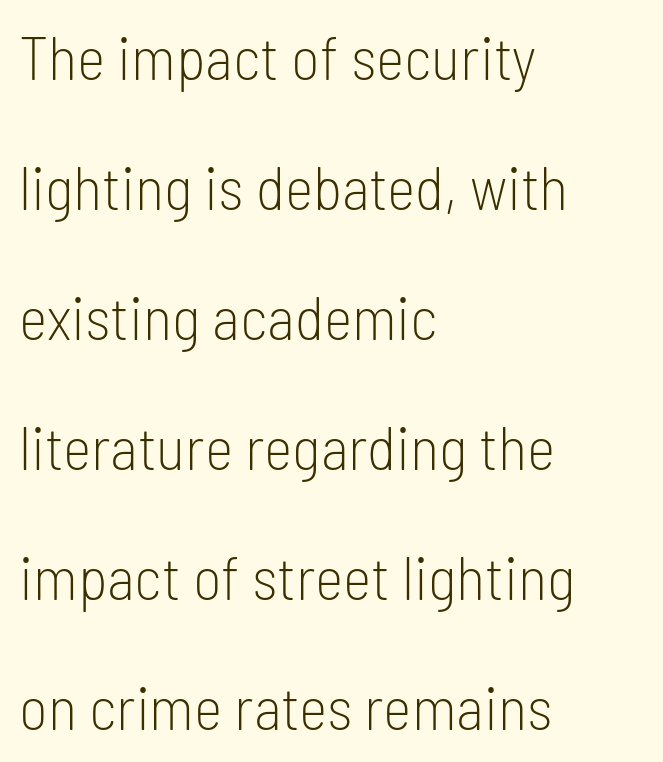
The image shows 61 px light, condensed sans-serif type, upright; set left-aligned, loose line spacing (2.13x), normal letter spacing, not underlined; low stroke contrast and a medium x-height.
